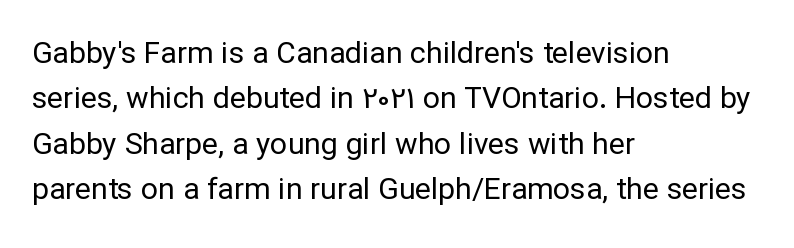
Is this a fixed-width face? No — the glyphs have proportional, varying widths. Stroke thickness stays within the range of a standard reading face or lighter. These lines are composed in type without serifs. Reading down the column, the eye jumps a familiar distance to each next line. Posture: upright roman.
